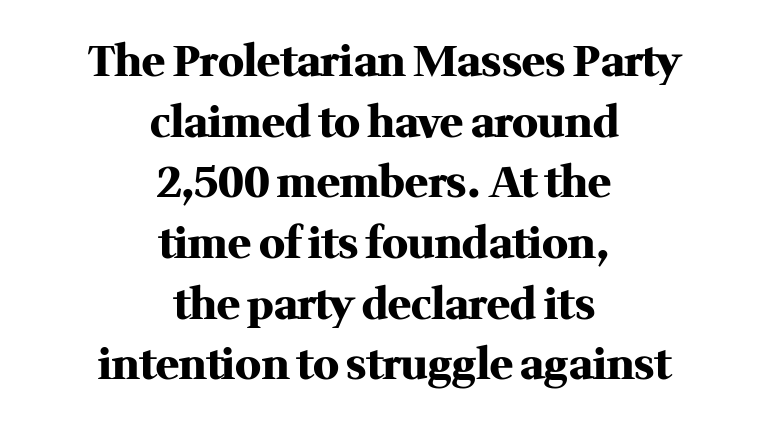
Proportional: the letters do not fall into vertical columns. No extra tracking has been applied to these lines. The strip under each line holds only bare page. The lettering holds an erect, upright posture throughout. The lines in this sample share a center point and differ in where they start and stop. The rendering uses a bold face; every stroke is thick and dark.
